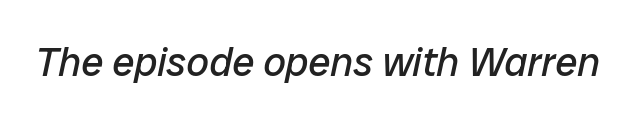
{"italic": "yes", "lean": "right", "slant_degrees": 12, "bold": "no", "weight": "regular", "width": "normal", "stroke_contrast": "low", "x_height": "medium", "monospaced": "no", "underline": "no", "letter_spacing": "normal", "letter_spacing_em": 0.0, "glyph_px": 40}
